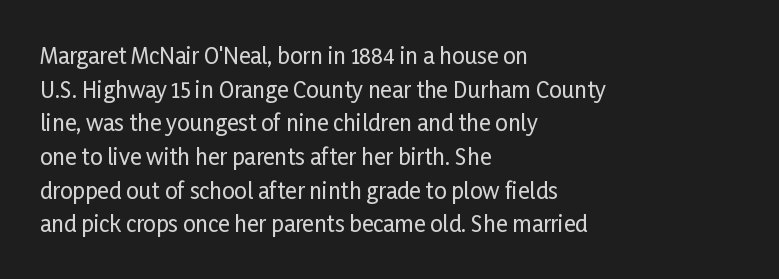
One glance says typical: line gaps are just what's usual. The letters stand upright; this is a roman face. The gap between lines stays unmarked. These lines keep a tight, regular rhythm from letter to letter. Casual observation: everything's shoved over to the left.
